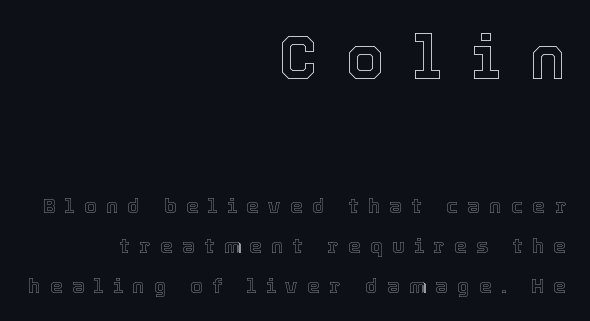
Q: Is the text italic (slanted)? A: No, it is upright.
Q: Is the text underlined? A: No.
Q: How is the paragraph aligned? A: Right-aligned.
Q: Is the spacing between letters normal or unusually wide? A: Unusually wide.
Q: Is the spacing between lines tight, normal or loose? A: Loose.
Q: Which block of text is set in a larger size, the first (top) or the second (bottom)? A: The first (top) one.
Q: Width (condensed, normal, or wide)? A: Normal.
Q: x-height? A: Medium.
Q: Monospaced? A: No.
